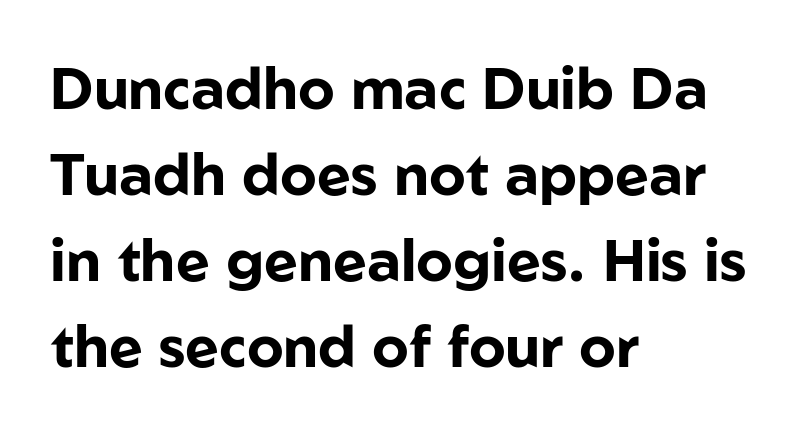
Q: Is the text bold? A: Yes.
Q: Is the text italic (slanted)? A: No, it is upright.
Q: Is the typeface a serif or a sans-serif typeface? A: Sans-serif.
Q: Is the text underlined? A: No.
Q: How is the paragraph aligned? A: Left-aligned.
Q: Is the spacing between letters normal or unusually wide? A: Normal.
Q: Is the spacing between lines tight, normal or loose? A: Normal.
Q: Width (condensed, normal, or wide)? A: Normal.
Q: Stroke contrast? A: Low.
Q: x-height? A: Medium.
Q: Monospaced? A: No.
